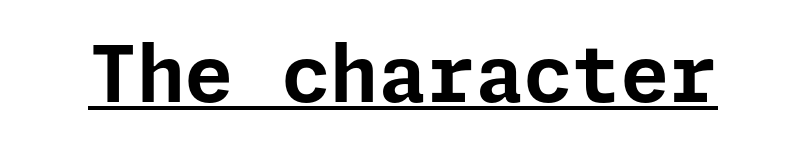
Q: Is the text bold? A: Yes.
Q: Is the text italic (slanted)? A: No, it is upright.
Q: Is the typeface a serif or a sans-serif typeface? A: Sans-serif.
Q: Is the text underlined? A: Yes.
Q: Is the spacing between letters normal or unusually wide? A: Normal.
Q: Width (condensed, normal, or wide)? A: Normal.
Q: Stroke contrast? A: Low.
Q: x-height? A: Medium.
